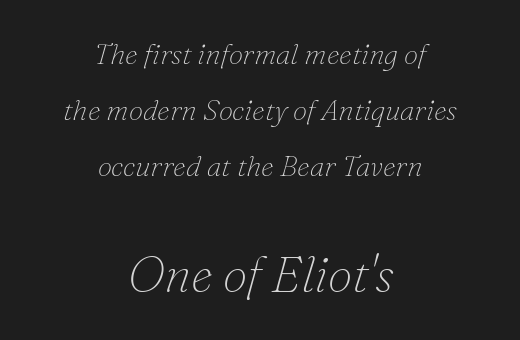
Q: Is the text bold? A: No.
Q: Is the text italic (slanted)? A: Yes, it leans right by about 16 degrees.
Q: Is the typeface a serif or a sans-serif typeface? A: Serif.
Q: Is the text underlined? A: No.
Q: How is the paragraph aligned? A: Centered.
Q: Is the spacing between letters normal or unusually wide? A: Normal.
Q: Is the spacing between lines tight, normal or loose? A: Loose.
Q: Which block of text is set in a larger size, the first (top) or the second (bottom)? A: The second (bottom) one.
Q: Width (condensed, normal, or wide)? A: Normal.
Q: Stroke contrast? A: Low.
Q: x-height? A: Small.
Q: Monospaced? A: No.
